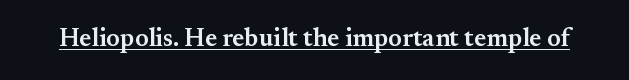
The letters sit at their default tracking, neither squeezed nor spread. On the weight axis this lands at semibold, roughly 600. Somebody hit Ctrl+U on this one — the words are underlined. In terms of posture, this sample is upright.
